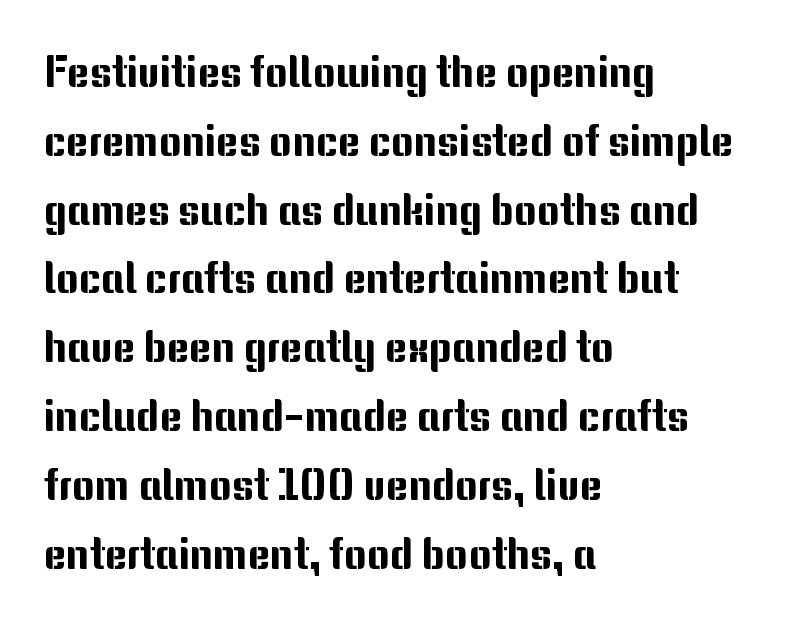
Check the space under the baseline: it is left empty. Does the lettering tilt? It doesn't — this is upright. Think of a printed novel: that variable character pitch is what you see here. Between one letter and the next there's only the usual sliver of space.
